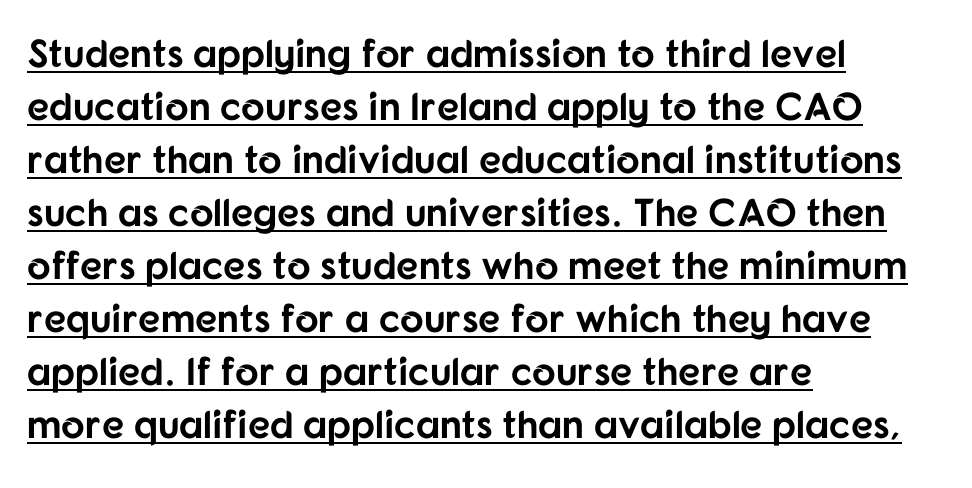
{"serif": "no", "italic": "no", "bold": "yes", "weight": "bold", "width": "normal", "stroke_contrast": "low", "x_height": "medium", "monospaced": "no", "underline": "yes", "align": "left", "line_spacing": "normal", "line_spacing_ratio": 1.36, "letter_spacing": "normal", "letter_spacing_em": 0.0, "glyph_px": 39}
